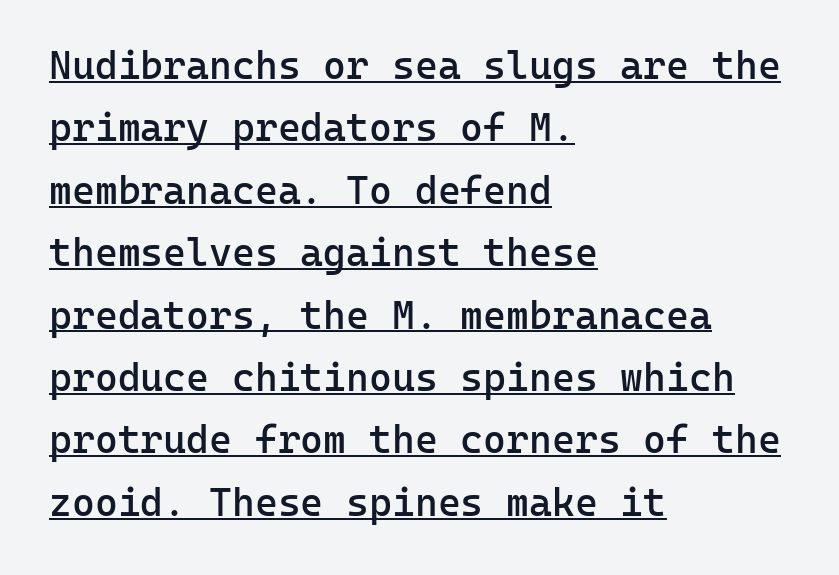
Q: Is the text bold? A: Semi-bold.
Q: Is the text italic (slanted)? A: No, it is upright.
Q: Is the typeface a serif or a sans-serif typeface? A: Sans-serif.
Q: Is the text underlined? A: Yes.
Q: How is the paragraph aligned? A: Left-aligned.
Q: Is the spacing between letters normal or unusually wide? A: Normal.
Q: Is the spacing between lines tight, normal or loose? A: Normal.
Q: Width (condensed, normal, or wide)? A: Normal.
Q: Stroke contrast? A: Low.
Q: x-height? A: Medium.
Q: Monospaced? A: Yes.
